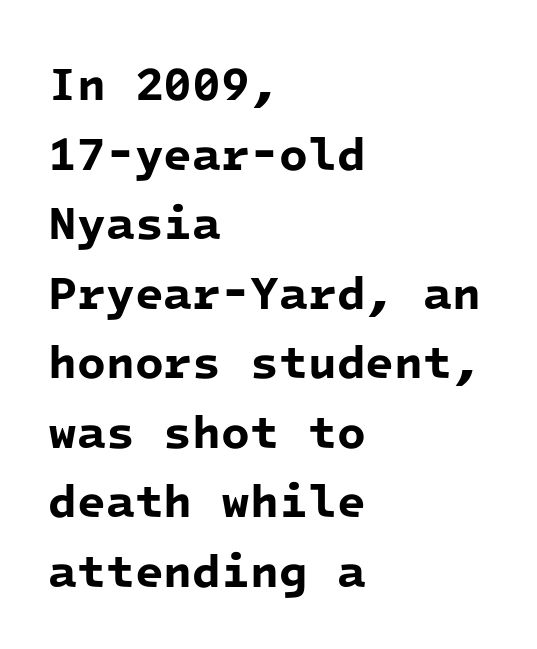
Q: Is the text bold? A: Yes.
Q: Is the typeface a serif or a sans-serif typeface? A: Sans-serif.
Q: Is the text underlined? A: No.
Q: How is the paragraph aligned? A: Left-aligned.
Q: Is the spacing between letters normal or unusually wide? A: Normal.
Q: Is the spacing between lines tight, normal or loose? A: Normal.
Q: Width (condensed, normal, or wide)? A: Normal.
Q: Stroke contrast? A: Low.
Q: x-height? A: Medium.
Q: Monospaced? A: Yes.
